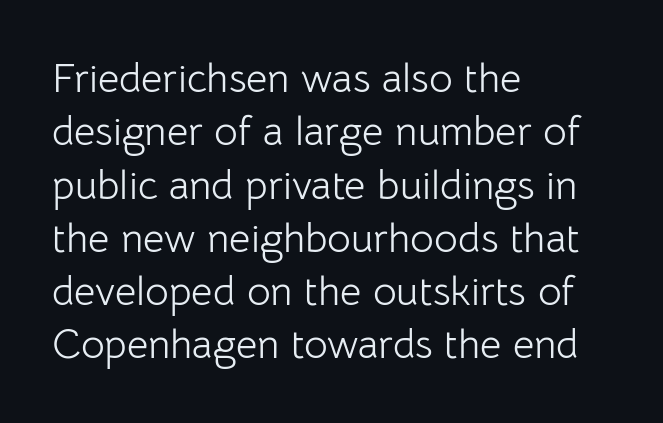
This reads as an unemphasized weight, regular at the heaviest. Notice how the passage keeps a crisp vertical edge on the left only. Evenly set lines give the paragraph a standard silhouette. No extra tracking has been applied to these lines.
